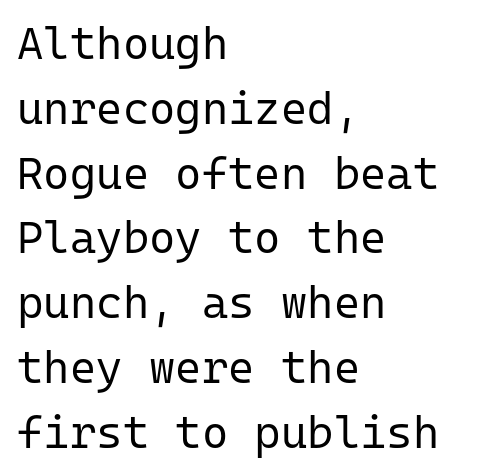
Beneath every word, the page is bare. Compared with typical paragraphs, the rows here are spaced about the same. A typesetter would call this zero additional tracking. In terms of posture, this sample is upright. Where is the straight margin? On the left. Looks like terminal output: every glyph gets an equal slot.
